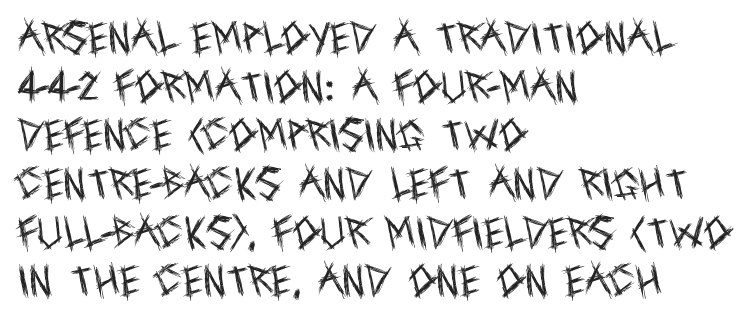
{"serif": "no", "italic": "no", "bold": "no", "weight": "regular", "width": "condensed", "x_height": "large", "monospaced": "no", "underline": "no", "align": "left", "line_spacing": "normal", "line_spacing_ratio": 1.39, "letter_spacing": "normal", "letter_spacing_em": 0.0, "glyph_px": 35}
